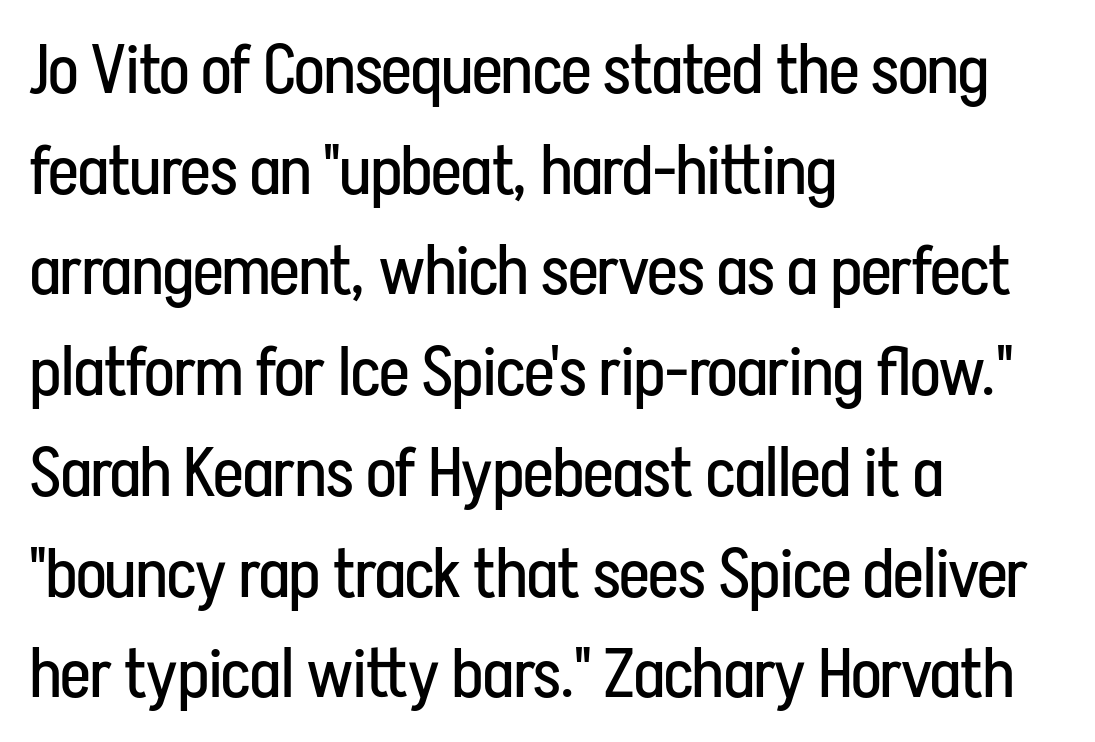
Q: Is the text bold? A: No.
Q: Is the text italic (slanted)? A: No, it is upright.
Q: Is the typeface a serif or a sans-serif typeface? A: Sans-serif.
Q: Is the text underlined? A: No.
Q: How is the paragraph aligned? A: Left-aligned.
Q: Is the spacing between letters normal or unusually wide? A: Normal.
Q: Is the spacing between lines tight, normal or loose? A: Normal.
Q: Width (condensed, normal, or wide)? A: Condensed.
Q: Stroke contrast? A: Low.
Q: x-height? A: Medium.
Q: Monospaced? A: No.
